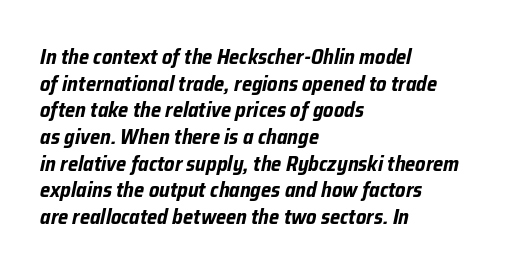
The image shows 21 px bold type, italic (leaning right); set left-aligned, normal line spacing (1.27x), normal letter spacing, not underlined.
